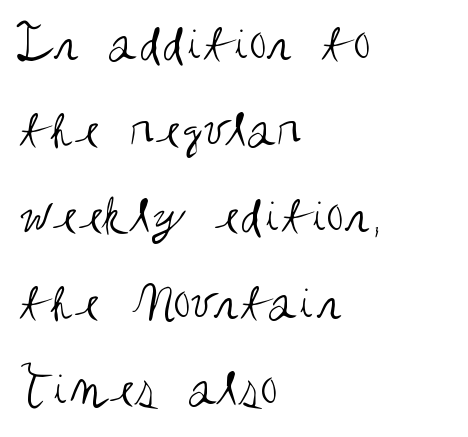
The image shows 56 px regular-weight, condensed sans-serif type; set left-aligned, normal line spacing (1.54x), normal letter spacing, not underlined; medium stroke contrast and a large x-height.
